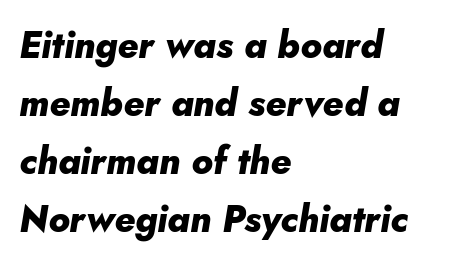
The image shows 37 px heavy type, italic (leaning right); set left-aligned, normal line spacing (1.57x), normal letter spacing, not underlined; low stroke contrast and a small x-height.
